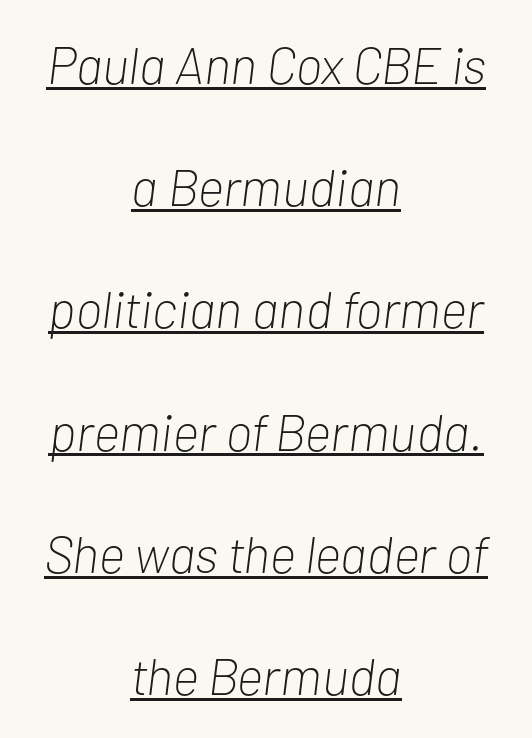
Q: Is the text bold? A: No.
Q: Is the text italic (slanted)? A: Yes, it leans right by about 7 degrees.
Q: Is the text underlined? A: Yes.
Q: How is the paragraph aligned? A: Centered.
Q: Is the spacing between letters normal or unusually wide? A: Normal.
Q: Is the spacing between lines tight, normal or loose? A: Loose.
Q: Width (condensed, normal, or wide)? A: Condensed.
Q: Stroke contrast? A: Low.
Q: x-height? A: Medium.
Q: Monospaced? A: No.
